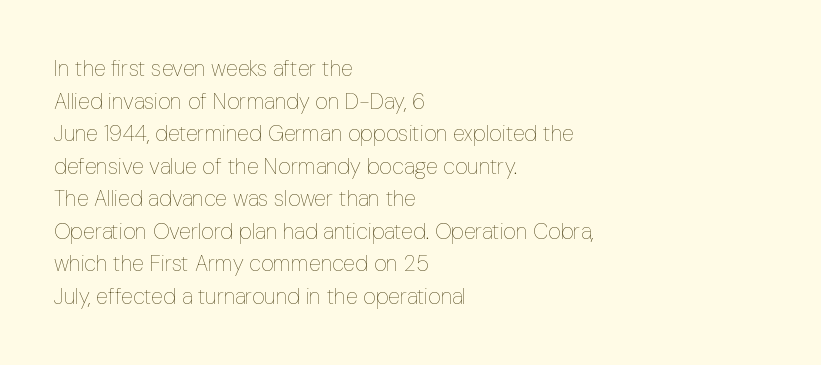
{"italic": "no", "bold": "no", "underline": "no", "align": "left", "line_spacing": "normal", "line_spacing_ratio": 1.48, "letter_spacing": "normal", "letter_spacing_em": 0.0, "glyph_px": 22}
